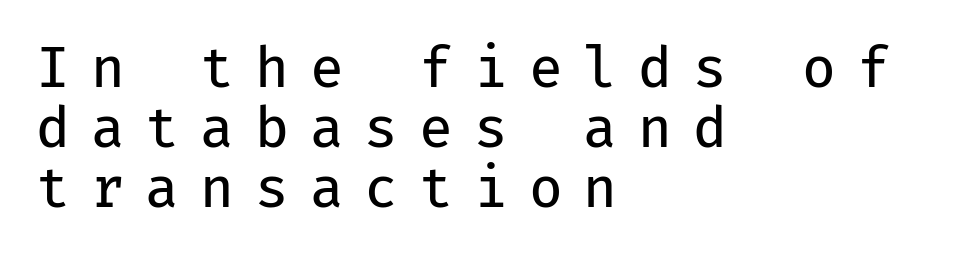
{"serif": "no", "italic": "no", "bold": "no", "weight": "regular", "width": "normal", "stroke_contrast": "low", "x_height": "medium", "monospaced": "yes", "underline": "no", "align": "left", "line_spacing": "tight", "line_spacing_ratio": 1.09, "letter_spacing": "wide", "letter_spacing_em": 0.38, "glyph_px": 55}
